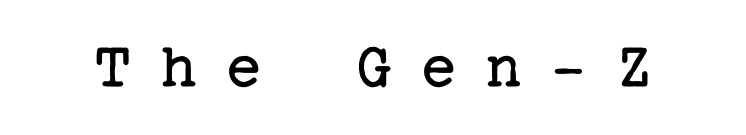
Q: Is the text bold? A: No.
Q: Is the text italic (slanted)? A: No, it is upright.
Q: Is the typeface a serif or a sans-serif typeface? A: Serif.
Q: Is the text underlined? A: No.
Q: Is the spacing between letters normal or unusually wide? A: Unusually wide.
Q: Width (condensed, normal, or wide)? A: Normal.
Q: Stroke contrast? A: Low.
Q: x-height? A: Medium.
